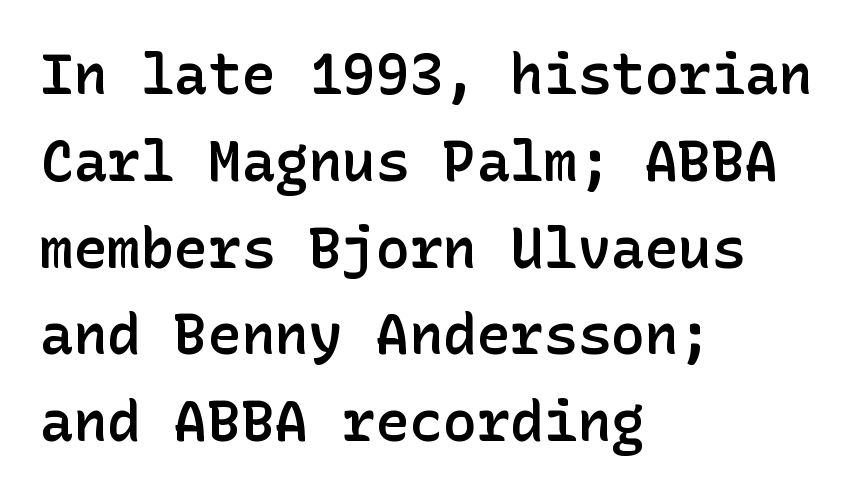
The image shows 56 px semibold sans-serif type, upright; set left-aligned, normal line spacing (1.55x), normal letter spacing, not underlined; low stroke contrast and a medium x-height.
